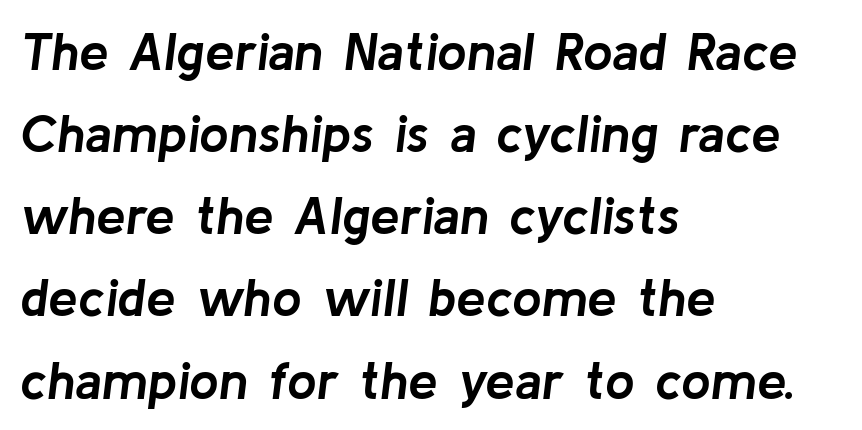
{"italic": "yes", "lean": "right", "slant_degrees": 8, "bold": "yes", "weight": "semibold", "width": "normal", "stroke_contrast": "low", "x_height": "medium", "monospaced": "no", "underline": "no", "align": "left", "line_spacing": "normal", "line_spacing_ratio": 1.55, "letter_spacing": "normal", "letter_spacing_em": 0.0, "glyph_px": 53}
